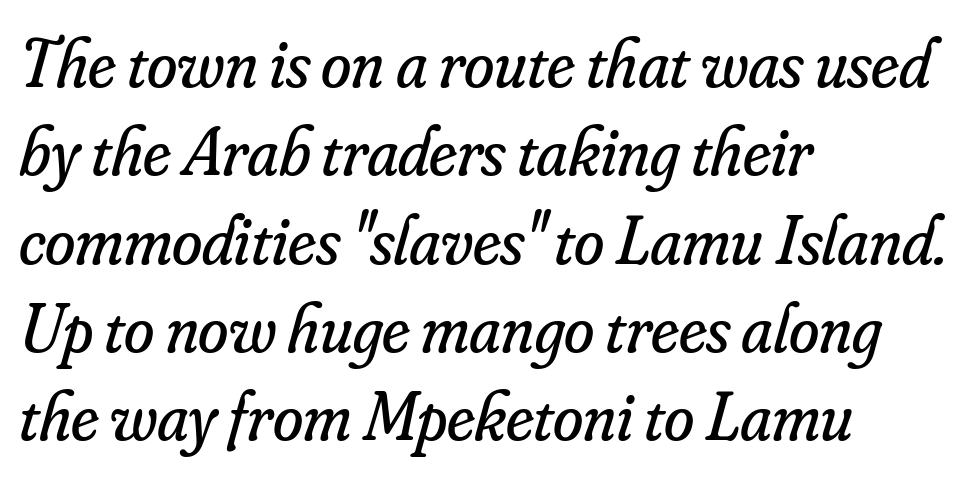
Q: Is the text bold? A: No.
Q: Is the text italic (slanted)? A: Yes, it leans right by about 16 degrees.
Q: Is the typeface a serif or a sans-serif typeface? A: Serif.
Q: Is the text underlined? A: No.
Q: How is the paragraph aligned? A: Left-aligned.
Q: Is the spacing between letters normal or unusually wide? A: Normal.
Q: Is the spacing between lines tight, normal or loose? A: Normal.
Q: Width (condensed, normal, or wide)? A: Normal.
Q: Stroke contrast? A: Low.
Q: x-height? A: Small.
Q: Monospaced? A: No.
